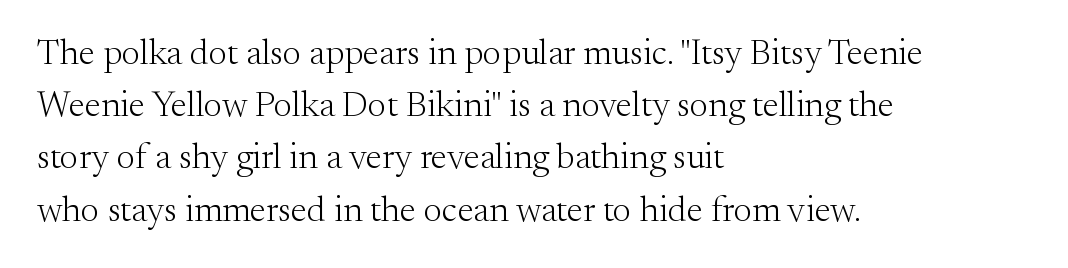
The image shows 36 px light serif type, upright; set left-aligned, normal line spacing (1.45x), normal letter spacing, not underlined; medium stroke contrast and a small x-height.
